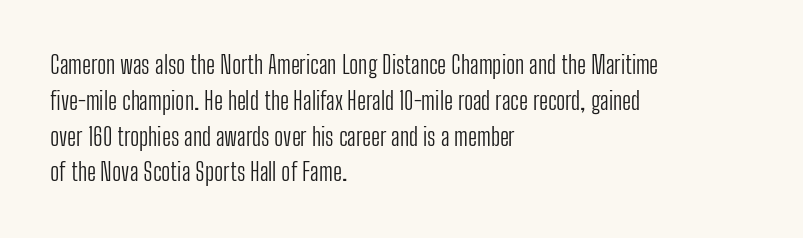
Q: Is the text bold? A: No.
Q: Is the text italic (slanted)? A: No, it is upright.
Q: Is the text underlined? A: No.
Q: How is the paragraph aligned? A: Left-aligned.
Q: Is the spacing between letters normal or unusually wide? A: Normal.
Q: Is the spacing between lines tight, normal or loose? A: Normal.
